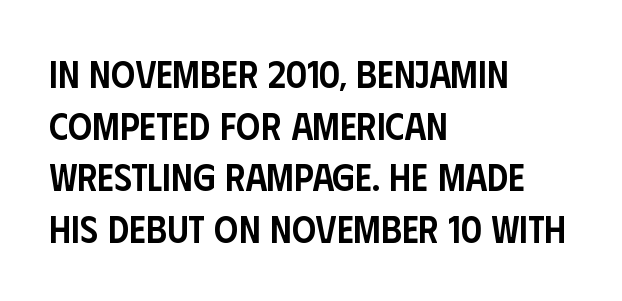
{"serif": "no", "italic": "no", "bold": "semi", "weight": "semibold", "width": "condensed", "stroke_contrast": "low", "x_height": "large", "monospaced": "no", "underline": "no", "align": "left", "line_spacing": "normal", "line_spacing_ratio": 1.36, "letter_spacing": "normal", "letter_spacing_em": 0.0, "glyph_px": 38}
